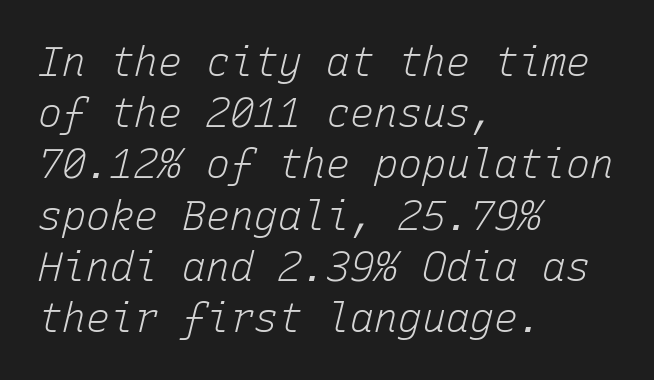
{"italic": "yes", "lean": "right", "slant_degrees": 15, "bold": "no", "weight": "light", "width": "normal", "stroke_contrast": "low", "x_height": "medium", "monospaced": "yes", "underline": "no", "align": "left", "line_spacing": "normal", "line_spacing_ratio": 1.28, "letter_spacing": "normal", "letter_spacing_em": 0.0, "glyph_px": 40}
